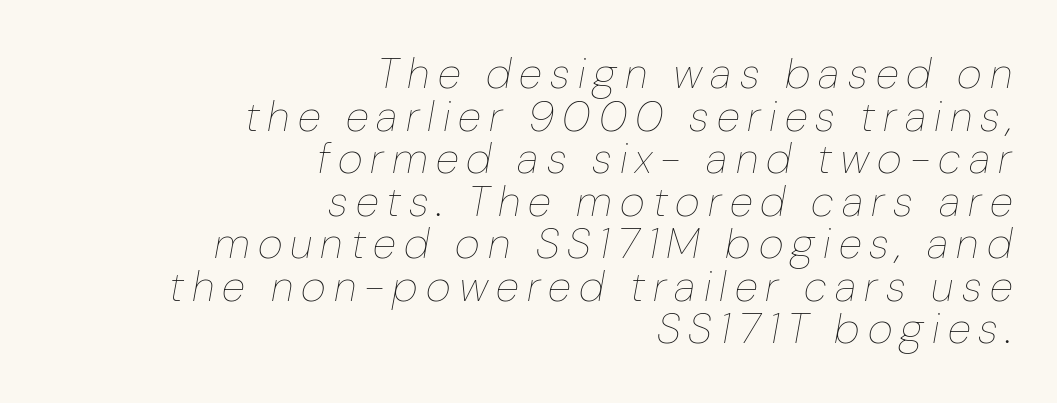
Horizontal bands of white between lines are thin slivers. A typesetter would call this proportional, since set widths differ per character. The passage shown leans; its letterforms are oblique. Glance below the letters and you will spot only blank space.
